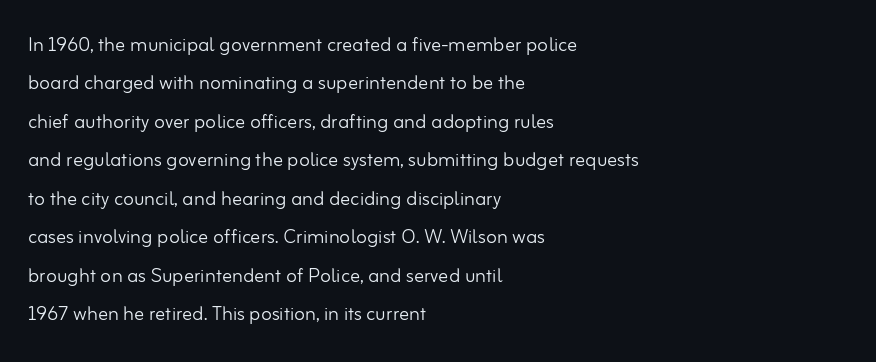
This sample uses an upright cut, with every glyph sitting square on the baseline. The string is rendered with underlining switched off. Tracking value appears to be zero — textbook default spacing. The lines in this sample share a left origin and differ only in where they stop. Vertical spacing — default.
